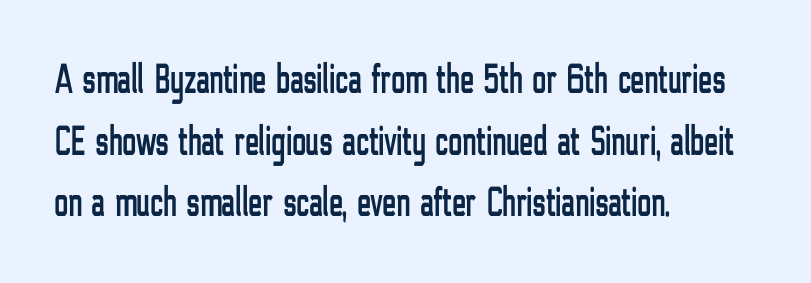
{"serif": "no", "italic": "no", "width": "condensed", "stroke_contrast": "low", "x_height": "medium", "monospaced": "no", "underline": "no", "align": "left", "line_spacing": "normal", "line_spacing_ratio": 1.47, "letter_spacing": "normal", "letter_spacing_em": 0.0, "glyph_px": 42}
